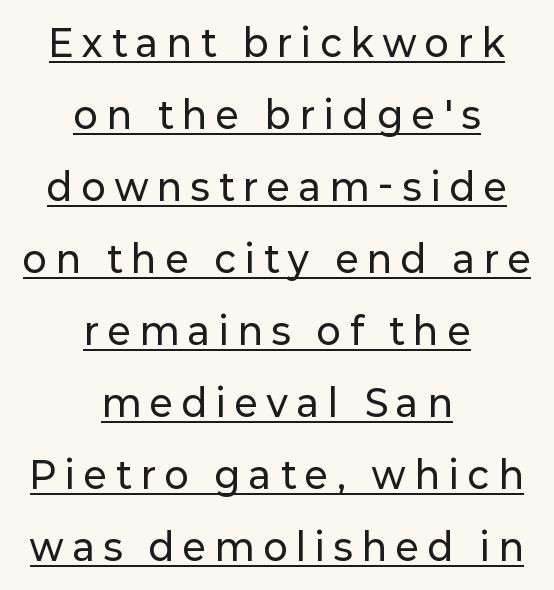
The image shows 36 px sans-serif type, upright; set centered, loose line spacing (2.0x), unusually wide letter spacing (+0.26 em), underlined; low stroke contrast and a medium x-height.
